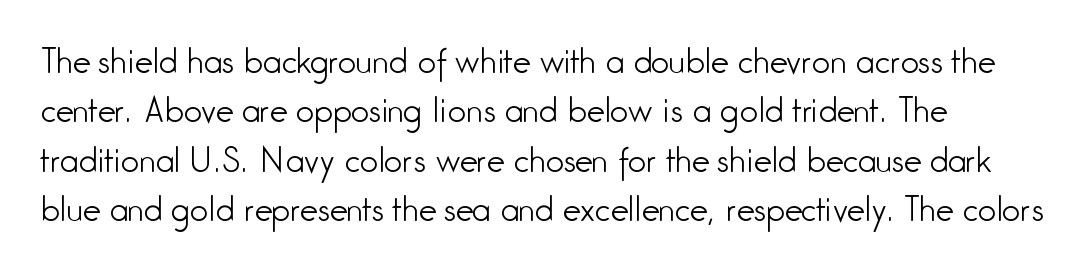
{"serif": "no", "italic": "no", "bold": "no", "weight": "light", "width": "condensed", "stroke_contrast": "low", "x_height": "medium", "monospaced": "no", "underline": "no", "align": "left", "line_spacing": "normal", "line_spacing_ratio": 1.54, "letter_spacing": "normal", "letter_spacing_em": 0.0, "glyph_px": 32}
